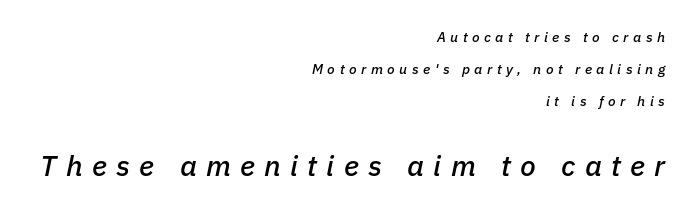
The letters advance in unequal steps, a hallmark of proportional type. Observe the lean: these are italic letterforms. This sample is right-justified, so line beginnings fall wherever the words allow. Inter-character spacing is expanded well beyond the font's built-in metrics. Underlining? Definitely not there. Successive baselines arrive slowly, with a big drop between each.
